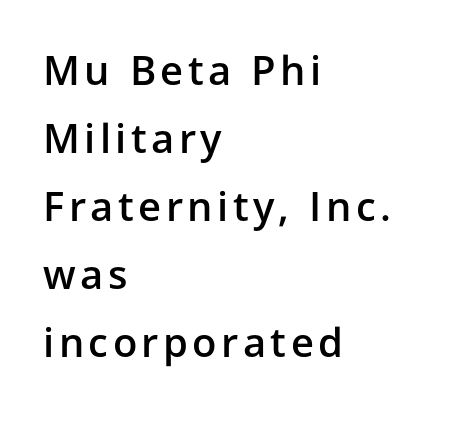
{"serif": "no", "italic": "no", "bold": "semi", "weight": "semibold", "width": "normal", "stroke_contrast": "low", "x_height": "medium", "monospaced": "no", "underline": "no", "align": "left", "line_spacing": "normal", "line_spacing_ratio": 1.7, "glyph_px": 40}
